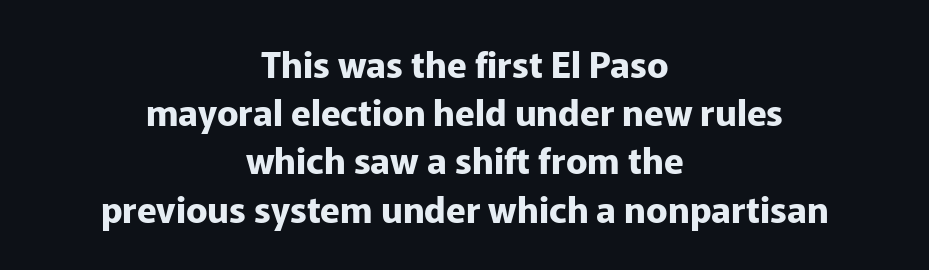
The image shows 36 px bold sans-serif type, upright; set centered, normal line spacing (1.34x), normal letter spacing, not underlined; low stroke contrast and a medium x-height.
